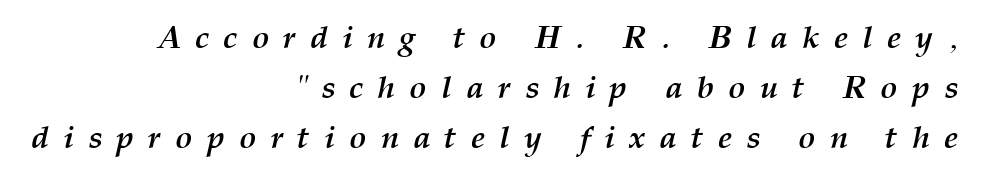
The image shows 32 px semibold type, italic (leaning right); set right-aligned, normal line spacing (1.57x), unusually wide letter spacing (+0.44 em), not underlined; medium stroke contrast and a medium x-height.
